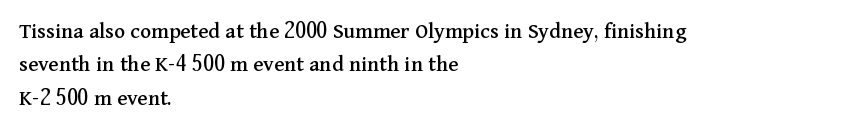
Q: Is the text italic (slanted)? A: No, it is upright.
Q: Is the text underlined? A: No.
Q: How is the paragraph aligned? A: Left-aligned.
Q: Is the spacing between letters normal or unusually wide? A: Normal.
Q: Is the spacing between lines tight, normal or loose? A: Normal.
